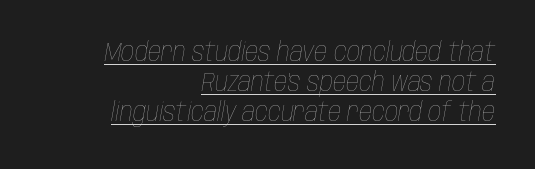
Q: Is the text bold? A: No.
Q: Is the text italic (slanted)? A: Yes, it leans right by about 10 degrees.
Q: Is the text underlined? A: Yes.
Q: How is the paragraph aligned? A: Right-aligned.
Q: Is the spacing between letters normal or unusually wide? A: Normal.
